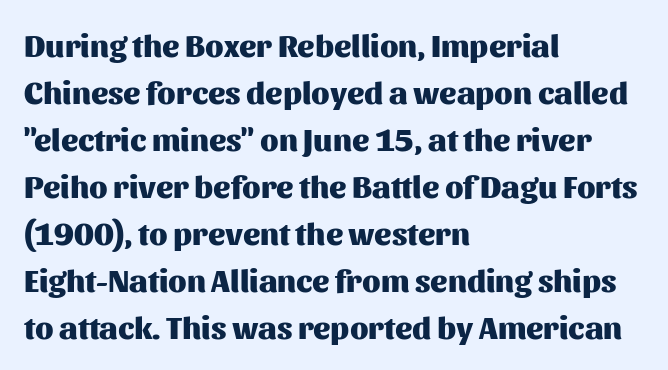
Q: Is the text bold? A: Yes.
Q: Is the text italic (slanted)? A: No, it is upright.
Q: Is the typeface a serif or a sans-serif typeface? A: Sans-serif.
Q: Is the text underlined? A: No.
Q: How is the paragraph aligned? A: Left-aligned.
Q: Is the spacing between letters normal or unusually wide? A: Normal.
Q: Is the spacing between lines tight, normal or loose? A: Normal.
Q: Width (condensed, normal, or wide)? A: Normal.
Q: Stroke contrast? A: Medium.
Q: x-height? A: Medium.
Q: Monospaced? A: No.
